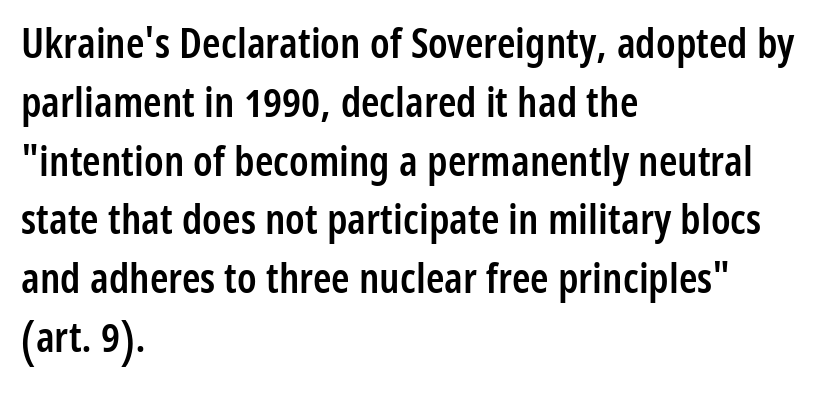
Proportional: the letters do not fall into vertical columns. A fair bit of extra ink — the face is semibold, not bold. The space between consecutive lines is moderate. Every character sits straight up, as roman type does.
